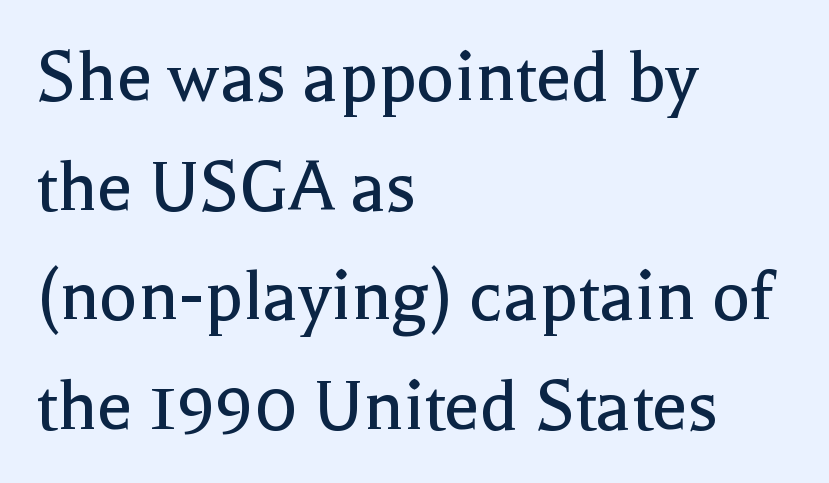
The lines in this sample share a left origin and differ only in where they stop. This sample has the flowing, uneven cadence of proportional lettering. Ascenders rise straight up at ninety degrees. The passage shown is typeset with a serif family.
